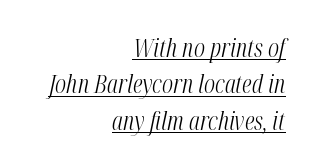
The image shows 25 px text type, italic (leaning right); set right-aligned, normal line spacing (1.46x), normal letter spacing, underlined.
